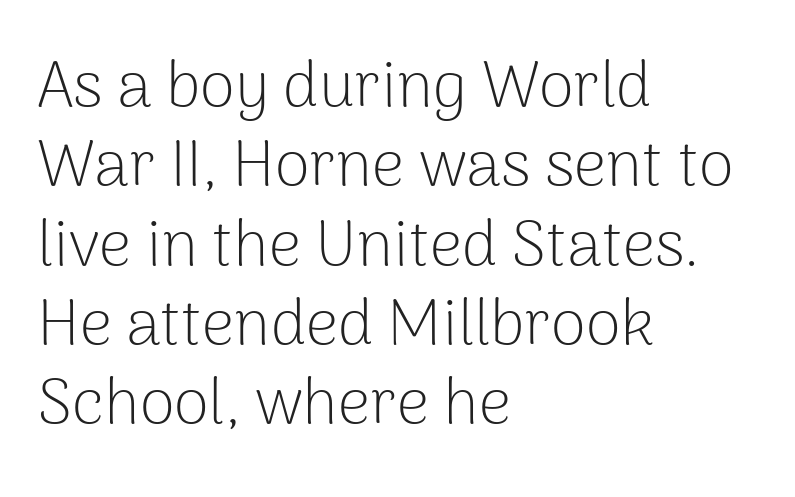
The string is rendered with underlining switched off. Is the type heavy? It reads as light-to-regular instead. You can tell it's not italic because the verticals are truly vertical. You can tell from the bare stems that sans-serif type was used. Honestly, the letter spacing is just normal — you wouldn't notice it. Caption: multi-line text, flush left, ragged right.
